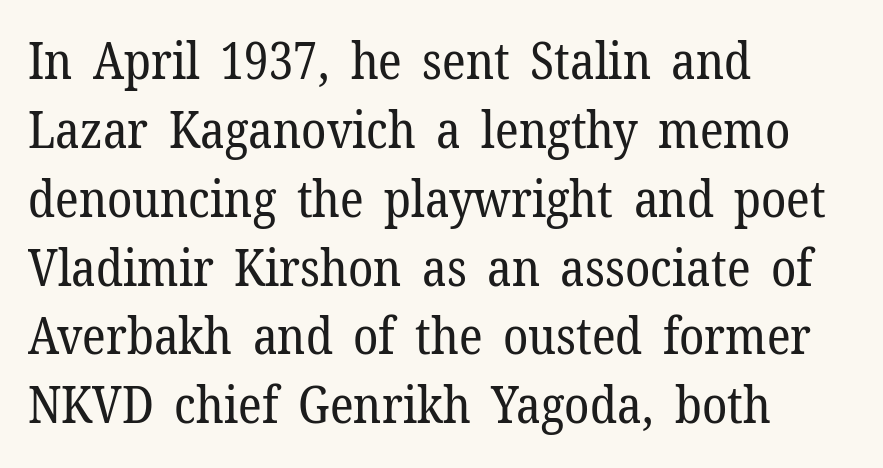
Q: Is the text bold? A: No.
Q: Is the text italic (slanted)? A: No, it is upright.
Q: Is the typeface a serif or a sans-serif typeface? A: Serif.
Q: Is the text underlined? A: No.
Q: How is the paragraph aligned? A: Left-aligned.
Q: Is the spacing between letters normal or unusually wide? A: Normal.
Q: Is the spacing between lines tight, normal or loose? A: Normal.
Q: Width (condensed, normal, or wide)? A: Normal.
Q: Stroke contrast? A: Low.
Q: x-height? A: Medium.
Q: Monospaced? A: No.
